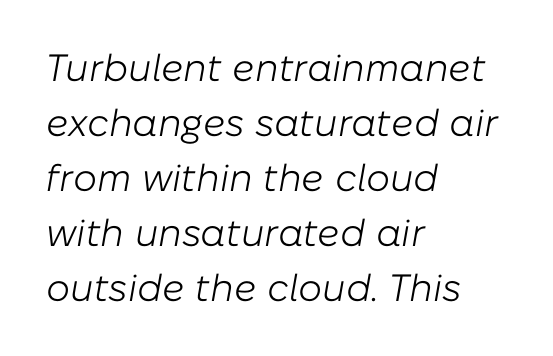
Q: Is the text bold? A: No.
Q: Is the text italic (slanted)? A: Yes, it leans right by about 10 degrees.
Q: Is the text underlined? A: No.
Q: How is the paragraph aligned? A: Left-aligned.
Q: Is the spacing between letters normal or unusually wide? A: Normal.
Q: Is the spacing between lines tight, normal or loose? A: Normal.
Q: Width (condensed, normal, or wide)? A: Normal.
Q: Stroke contrast? A: Low.
Q: x-height? A: Medium.
Q: Monospaced? A: No.
